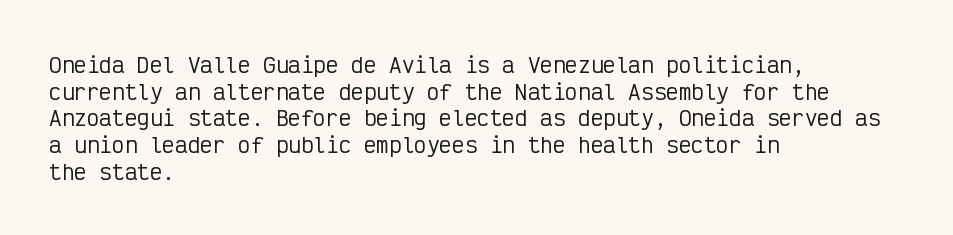
{"italic": "no", "underline": "no", "align": "left", "line_spacing": "normal", "line_spacing_ratio": 1.27, "letter_spacing": "normal", "letter_spacing_em": 0.0, "glyph_px": 21}
